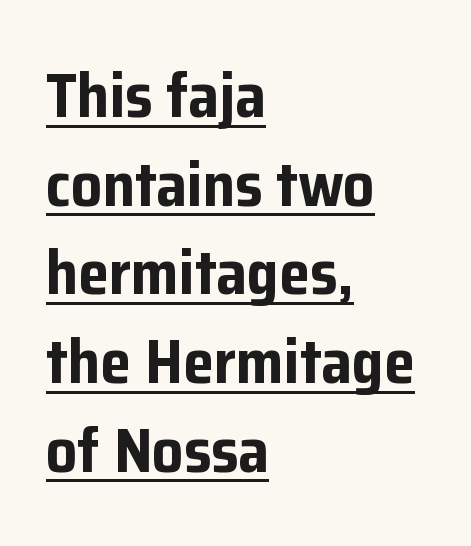
{"serif": "no", "italic": "no", "bold": "yes", "weight": "bold", "width": "normal", "stroke_contrast": "low", "x_height": "medium", "monospaced": "no", "underline": "yes", "align": "left", "line_spacing": "normal", "line_spacing_ratio": 1.43, "letter_spacing": "normal", "letter_spacing_em": 0.0, "glyph_px": 62}
